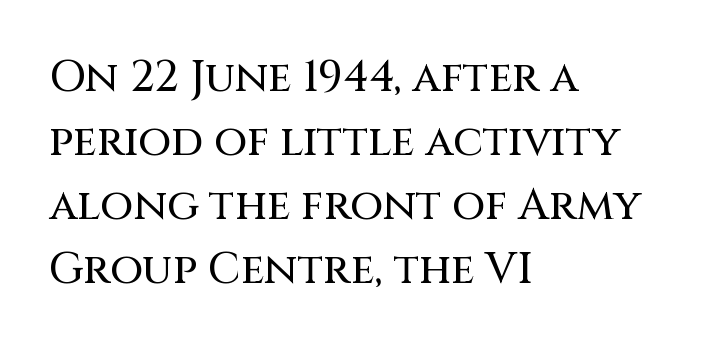
Q: Is the text italic (slanted)? A: No, it is upright.
Q: Is the typeface a serif or a sans-serif typeface? A: Sans-serif.
Q: Is the text underlined? A: No.
Q: How is the paragraph aligned? A: Left-aligned.
Q: Is the spacing between letters normal or unusually wide? A: Normal.
Q: Is the spacing between lines tight, normal or loose? A: Normal.
Q: Width (condensed, normal, or wide)? A: Normal.
Q: Stroke contrast? A: Medium.
Q: x-height? A: Large.
Q: Monospaced? A: No.
